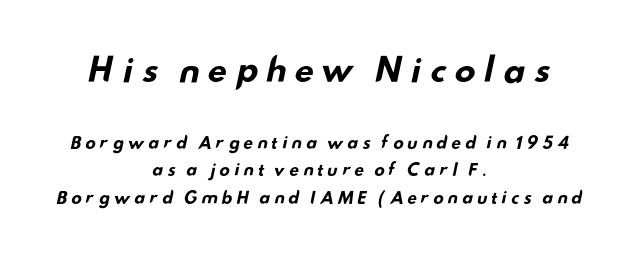
Q: Is the text bold? A: Yes.
Q: Is the typeface a serif or a sans-serif typeface? A: Sans-serif.
Q: Is the text underlined? A: No.
Q: How is the paragraph aligned? A: Centered.
Q: Is the spacing between letters normal or unusually wide? A: Unusually wide.
Q: Which block of text is set in a larger size, the first (top) or the second (bottom)? A: The first (top) one.
Q: Width (condensed, normal, or wide)? A: Wide.
Q: Stroke contrast? A: Low.
Q: x-height? A: Small.
Q: Monospaced? A: No.
